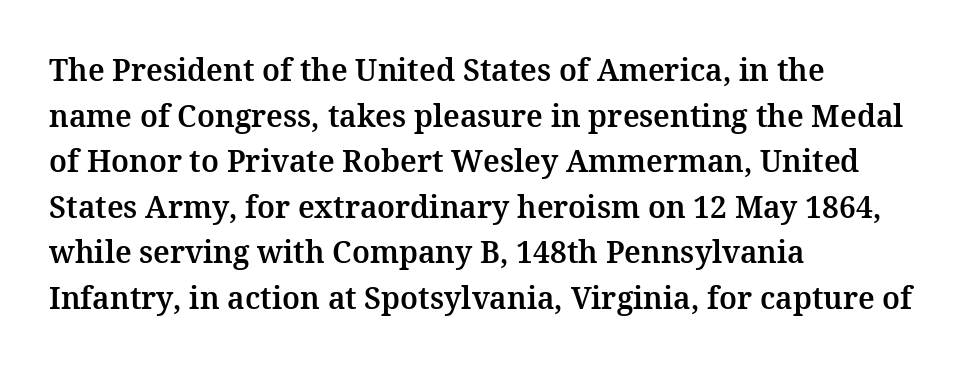
{"serif": "yes", "italic": "no", "width": "normal", "stroke_contrast": "medium", "x_height": "medium", "monospaced": "no", "underline": "no", "align": "left", "line_spacing": "normal", "line_spacing_ratio": 1.52, "letter_spacing": "normal", "letter_spacing_em": 0.0, "glyph_px": 30}
